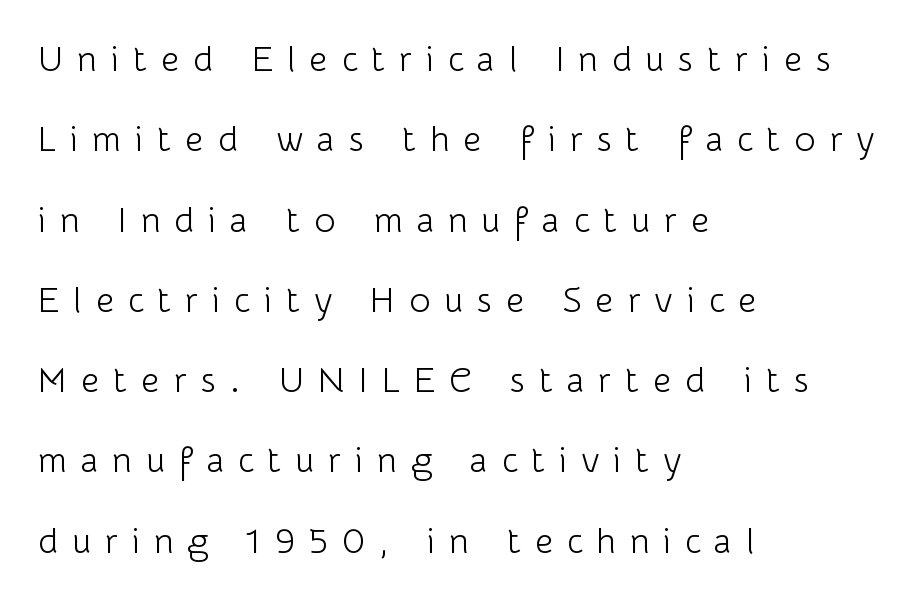
{"serif": "no", "italic": "no", "bold": "no", "weight": "light", "width": "normal", "stroke_contrast": "low", "x_height": "medium", "monospaced": "no", "underline": "no", "align": "left", "line_spacing": "loose", "line_spacing_ratio": 2.23, "letter_spacing": "wide", "letter_spacing_em": 0.38, "glyph_px": 36}
